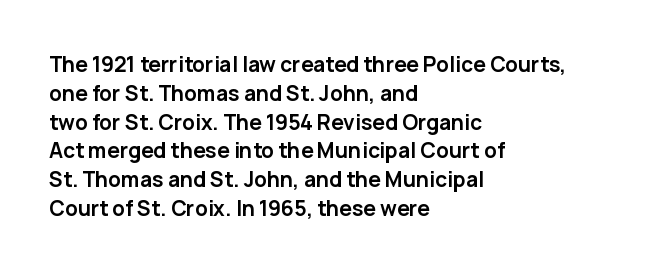
{"italic": "no", "bold": "yes", "underline": "no", "align": "left", "line_spacing": "normal", "line_spacing_ratio": 1.37, "letter_spacing": "normal", "letter_spacing_em": 0.0, "glyph_px": 21}
